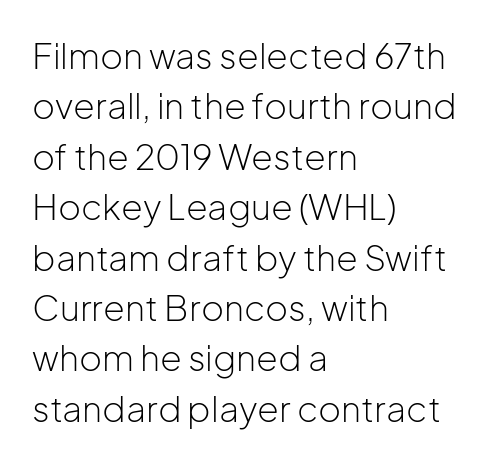
Nothing unusual about the tracking: characters are spaced as the font intends. Style check: upright. Typographically, this falls in the sans-serif category. The letters advance in unequal steps, a hallmark of proportional type.
